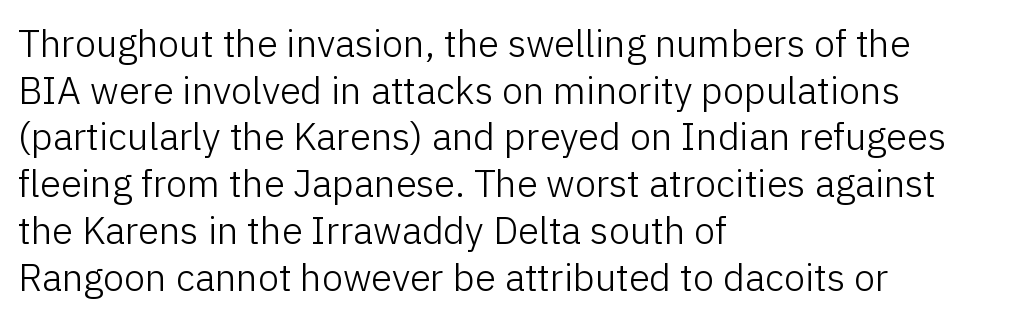
{"serif": "no", "italic": "no", "bold": "no", "weight": "light", "width": "normal", "stroke_contrast": "low", "x_height": "medium", "monospaced": "no", "underline": "no", "align": "left", "line_spacing_ratio": 1.23, "letter_spacing": "normal", "letter_spacing_em": 0.0, "glyph_px": 38}
